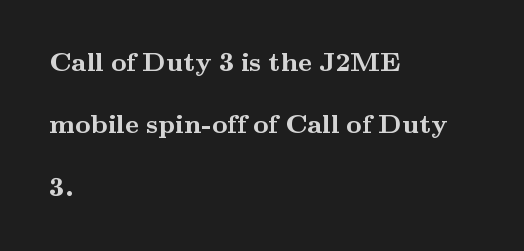
Q: Is the text bold? A: Yes.
Q: Is the text italic (slanted)? A: No, it is upright.
Q: Is the text underlined? A: No.
Q: How is the paragraph aligned? A: Left-aligned.
Q: Is the spacing between letters normal or unusually wide? A: Normal.
Q: Is the spacing between lines tight, normal or loose? A: Loose.
